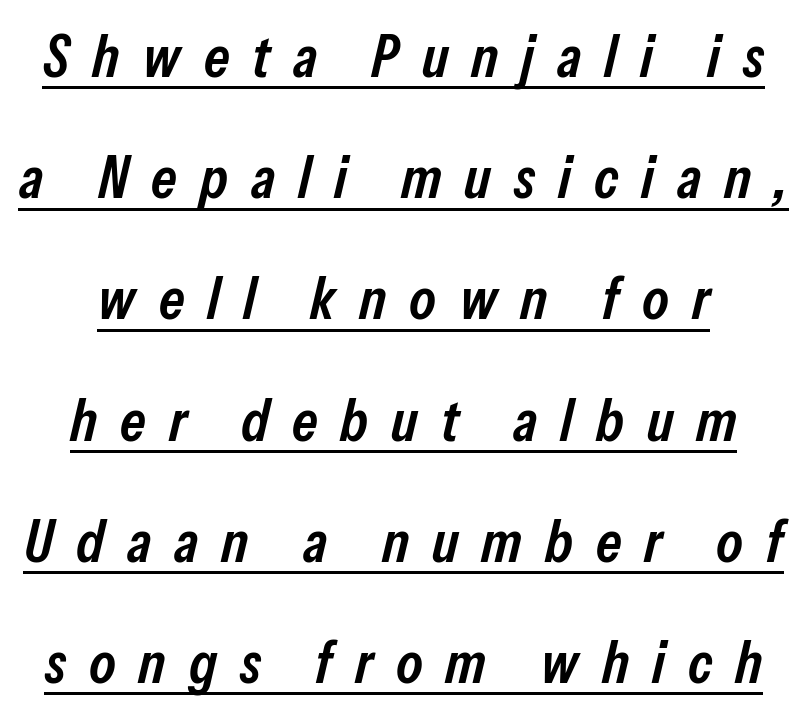
Is this a fixed-width face? No — the glyphs have proportional, varying widths. Underlining? Definitely there. Typographic density is moderately raised because the face is semibold. The passage shown has open, widely tracked lettering throughout. The text carries the slant typical of an italic or oblique font.
